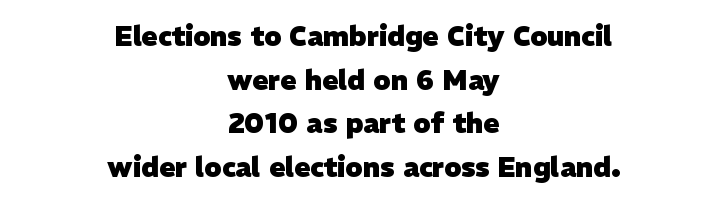
Each word holds together tightly as a unit, with standard inter-letter gaps. Underline: absent. A centered setting, common on invitations and titles, is used for this passage. The lines sit at an ordinary, default distance from one another. Each glyph is drawn with heavy, bold strokes.
